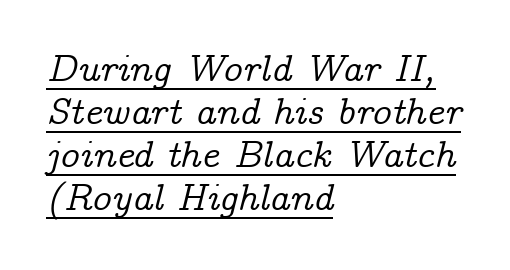
{"serif": "yes", "italic": "yes", "lean": "right", "slant_degrees": 14, "width": "normal", "stroke_contrast": "low", "x_height": "medium", "monospaced": "no", "underline": "yes", "align": "left", "line_spacing": "tight", "line_spacing_ratio": 1.13, "letter_spacing": "normal", "letter_spacing_em": 0.0, "glyph_px": 38}
